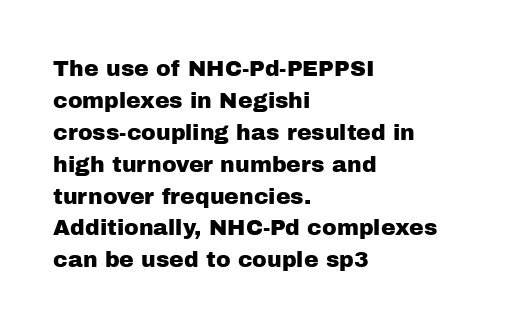
Q: Is the text italic (slanted)? A: No, it is upright.
Q: Is the text underlined? A: No.
Q: How is the paragraph aligned? A: Left-aligned.
Q: Is the spacing between letters normal or unusually wide? A: Normal.
Q: Is the spacing between lines tight, normal or loose? A: Normal.
